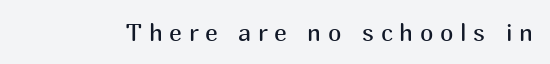
Q: Is the text bold? A: No.
Q: Is the text italic (slanted)? A: No, it is upright.
Q: Is the text underlined? A: No.
Q: Is the spacing between letters normal or unusually wide? A: Unusually wide.
